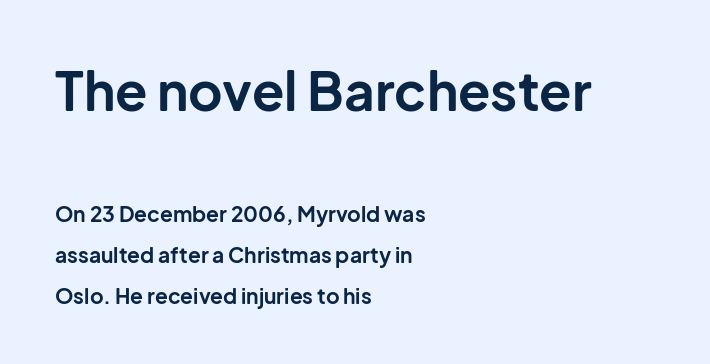
Is there much room between lines? Yes — plenty of vertical air separates them. Quick note: not italic, upright. Teacher's note: observe the even left margin — that is flush-left alignment. In terms of weight, the rendering is a true, heavy bold.
